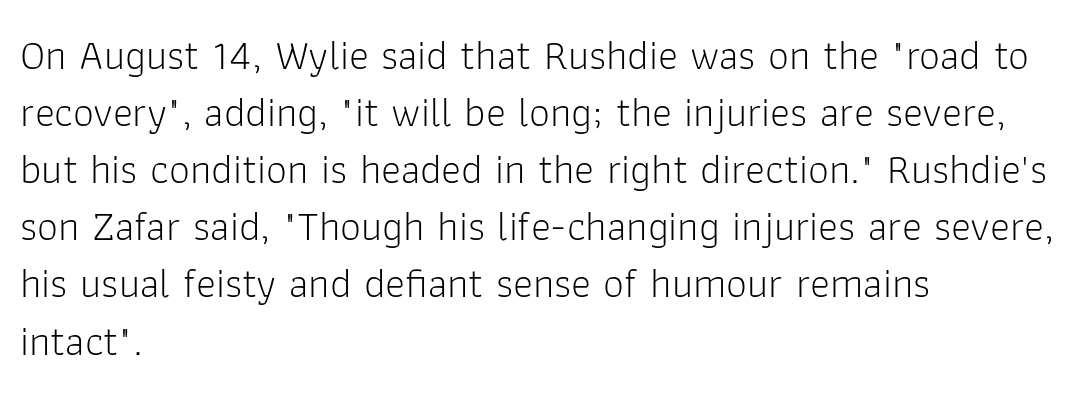
Evenly set lines give the paragraph a standard silhouette. Underline: absent. The lines in this sample share a left origin and differ only in where they stop. Characters follow at the spacing the type designer built in.
